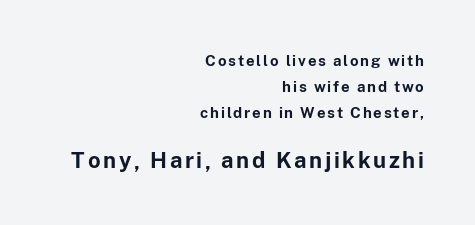
{"italic": "no", "bold": "yes", "underline": "no", "align": "right", "line_spacing_ratio": 1.75, "larger_block": "second", "size_ratio": 1.47, "glyph_px": 22}
